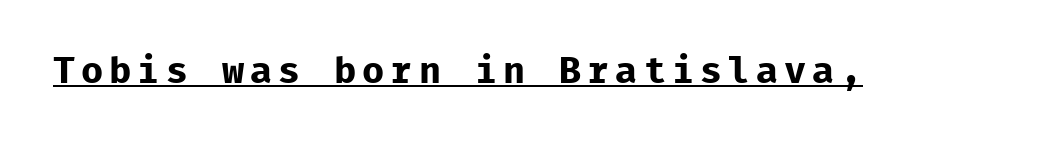
In terms of letterform style, serifs are entirely absent. The lettering is marked with a stroke running underneath it. Does the weight exceed regular? Yes, all the way to bold. Here the designer chose a console-style face with uniform glyph widths. These lines were composed using upright roman letters.
